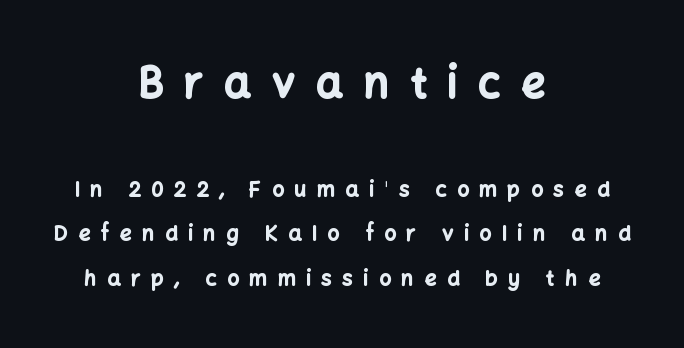
Q: Is the text bold? A: Yes.
Q: Is the text italic (slanted)? A: No, it is upright.
Q: Is the typeface a serif or a sans-serif typeface? A: Sans-serif.
Q: Is the text underlined? A: No.
Q: How is the paragraph aligned? A: Centered.
Q: Is the spacing between letters normal or unusually wide? A: Unusually wide.
Q: Is the spacing between lines tight, normal or loose? A: Loose.
Q: Which block of text is set in a larger size, the first (top) or the second (bottom)? A: The first (top) one.
Q: Width (condensed, normal, or wide)? A: Normal.
Q: Stroke contrast? A: Low.
Q: x-height? A: Medium.
Q: Monospaced? A: No.
